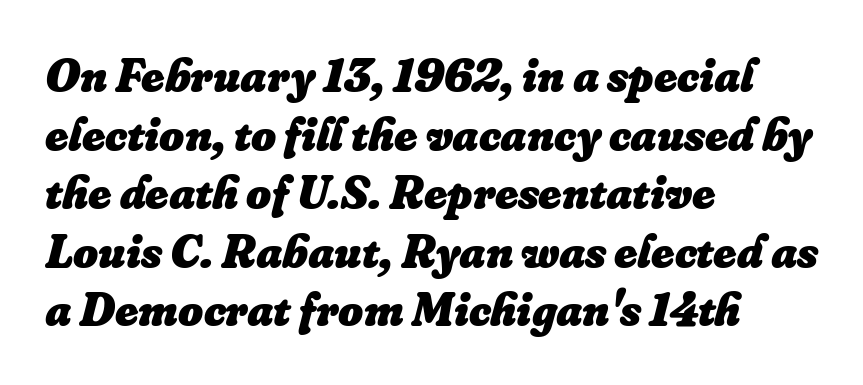
{"italic": "yes", "lean": "right", "slant_degrees": 16, "bold": "yes", "weight": "heavy", "width": "normal", "stroke_contrast": "low", "x_height": "small", "monospaced": "no", "underline": "no", "align": "left", "line_spacing_ratio": 1.22, "letter_spacing": "normal", "letter_spacing_em": 0.0, "glyph_px": 48}
